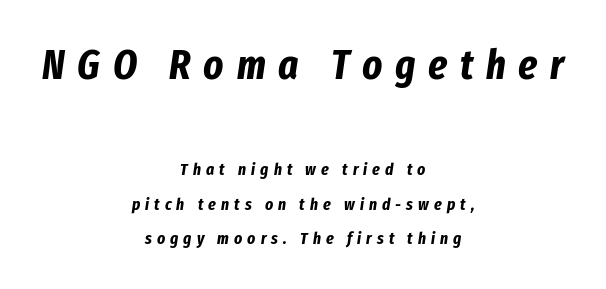
The image shows 42 px bold, condensed type, italic (leaning right); set centered, loose line spacing (2.05x), unusually wide letter spacing (+0.3 em), not underlined; the first (top) block is 2.47x larger; low stroke contrast and a medium x-height.
